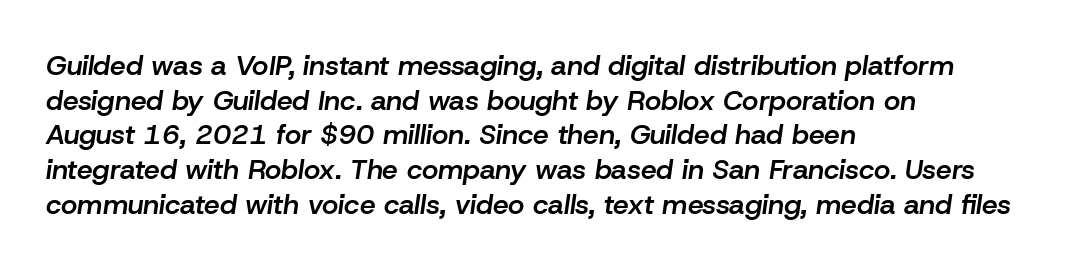
The image shows 28 px semibold type, italic (leaning right); set left-aligned, line spacing 1.24x, normal letter spacing, not underlined; low stroke contrast and a medium x-height.
